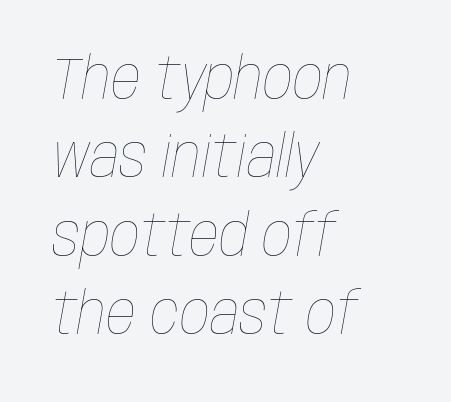
When letters slant like this, we call the style italic. This rendering uses left alignment, leaving the right contour irregular. The font is comparable to plain body text, perhaps lighter. One glance says typical: line gaps are just what's usual. The passage shown is typed in a proportional face where columns would drift.
